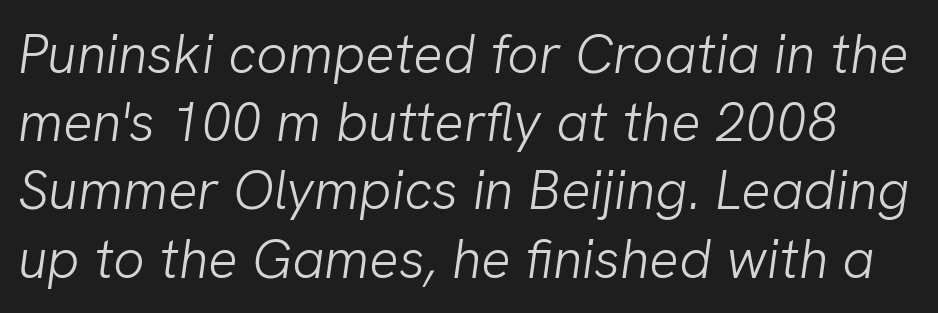
Q: Is the text bold? A: No.
Q: Is the typeface a serif or a sans-serif typeface? A: Sans-serif.
Q: Is the text underlined? A: No.
Q: Is the spacing between letters normal or unusually wide? A: Normal.
Q: Width (condensed, normal, or wide)? A: Normal.
Q: Stroke contrast? A: Low.
Q: x-height? A: Medium.
Q: Monospaced? A: No.
